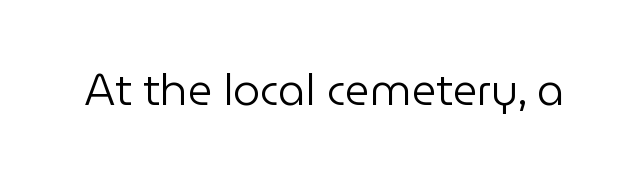
The glyphs in this specimen are sans serif. This is roman type, the default non-slanted kind. Stems and bowls with no extra thickness — not bold. Honestly, the letter spacing is just normal — you wouldn't notice it. The face used here is proportionally spaced, like ordinary book or web type.
